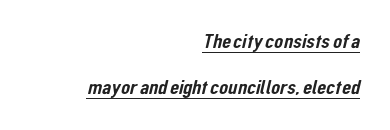
Short and long lines alike share a common ending point at right. Like a heading marked for emphasis, these lines bear an underscore. Quick note: interline space is abundant. The gaps between neighbouring characters are ordinary and unremarkable.
